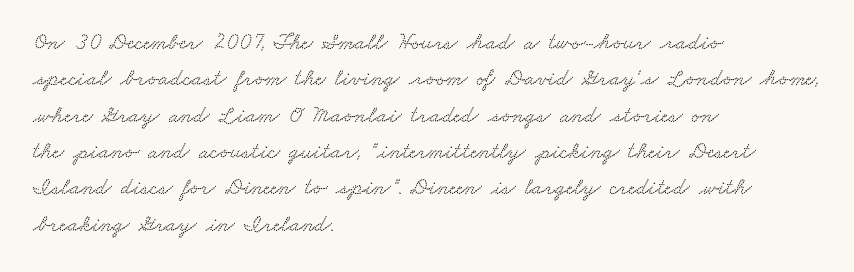
Type without underlining. The ragged edge is on the right, which tells us the setting is flush left. Regarding leading, the lines here are spaced in the standard way. Caption: standard tracking, unaltered.
